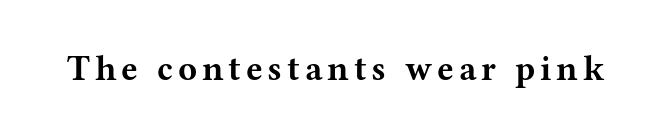
Q: Is the text bold? A: Yes.
Q: Is the text italic (slanted)? A: No, it is upright.
Q: Is the typeface a serif or a sans-serif typeface? A: Serif.
Q: Is the text underlined? A: No.
Q: Width (condensed, normal, or wide)? A: Wide.
Q: Stroke contrast? A: Medium.
Q: x-height? A: Medium.
Q: Monospaced? A: No.
